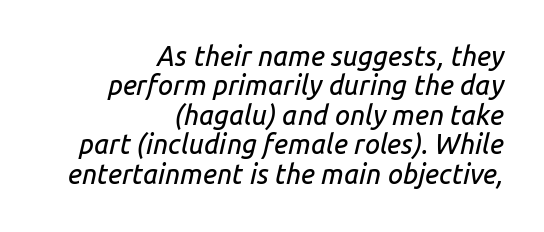
Q: Is the text italic (slanted)? A: Yes, it leans right by about 14 degrees.
Q: Is the text underlined? A: No.
Q: How is the paragraph aligned? A: Right-aligned.
Q: Is the spacing between letters normal or unusually wide? A: Normal.
Q: Is the spacing between lines tight, normal or loose? A: Tight.
